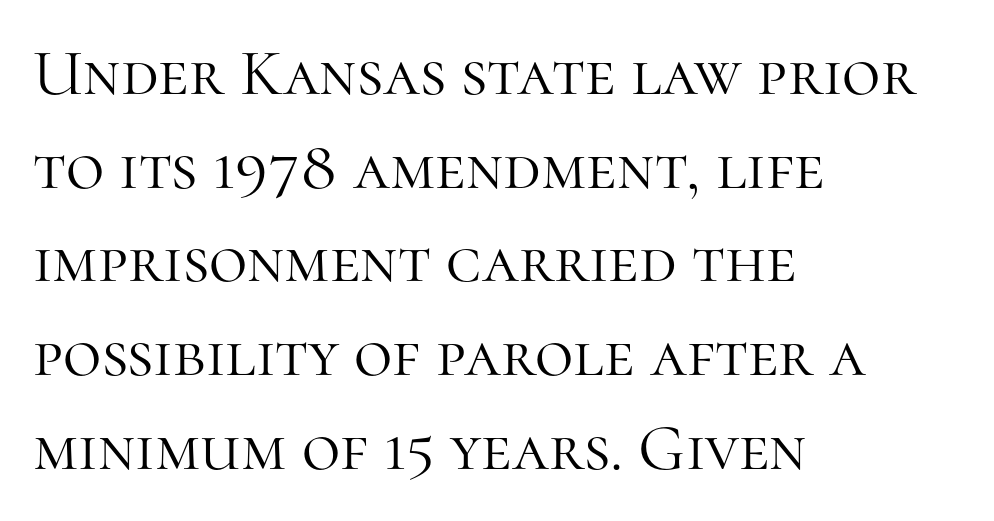
{"serif": "yes", "italic": "no", "bold": "no", "weight": "light", "width": "normal", "stroke_contrast": "high", "x_height": "medium", "monospaced": "no", "underline": "no", "align": "left", "line_spacing": "normal", "line_spacing_ratio": 1.42, "letter_spacing": "normal", "letter_spacing_em": 0.0, "glyph_px": 66}
